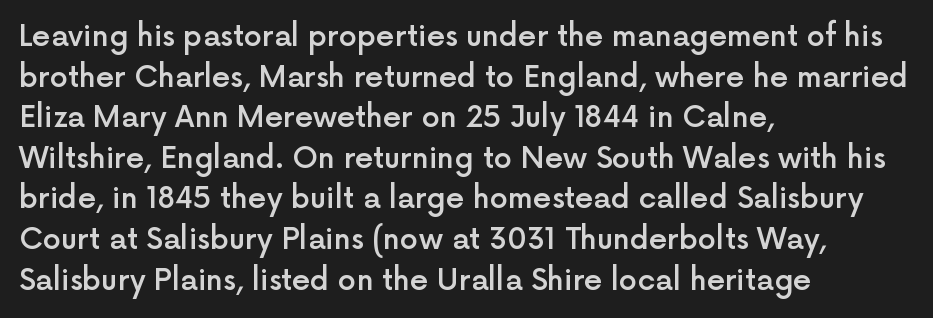
The image shows 29 px semibold sans-serif type, upright; set left-aligned, normal line spacing (1.4x), normal letter spacing, not underlined; a medium x-height.
